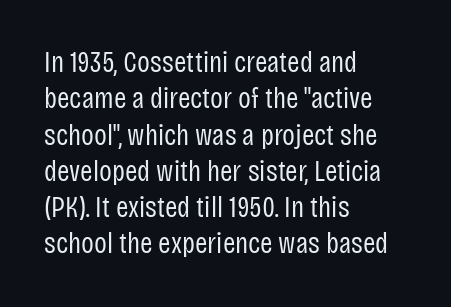
{"serif": "no", "italic": "no", "bold": "no", "weight": "regular", "width": "condensed", "stroke_contrast": "low", "x_height": "large", "monospaced": "no", "underline": "no", "align": "left", "line_spacing_ratio": 1.21, "letter_spacing": "normal", "letter_spacing_em": 0.0, "glyph_px": 30}
